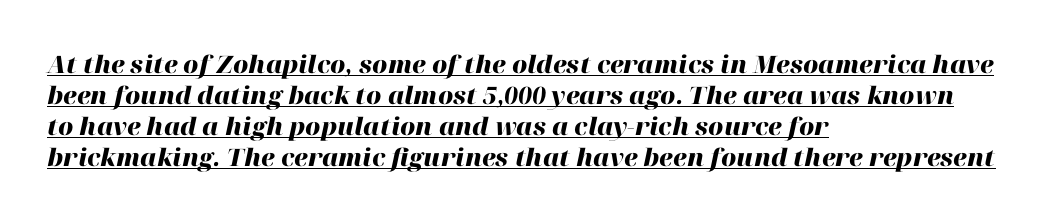
The image shows 24 px bold type, italic (leaning right); set left-aligned, normal line spacing (1.29x), normal letter spacing, underlined.
